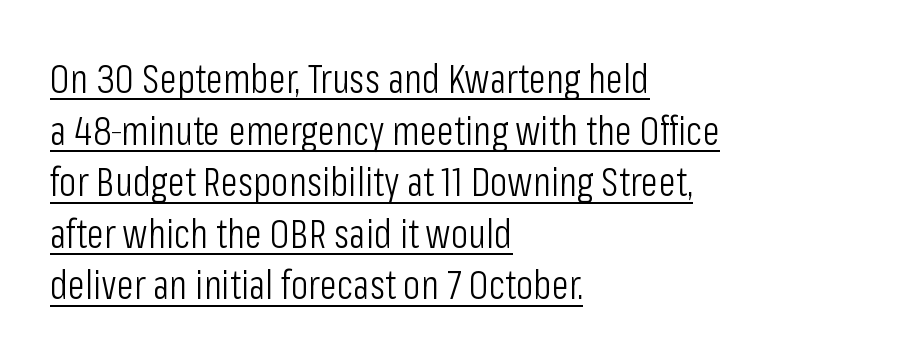
The image shows 40 px light, condensed sans-serif type, upright; set left-aligned, normal line spacing (1.29x), normal letter spacing, underlined; low stroke contrast and a medium x-height.
